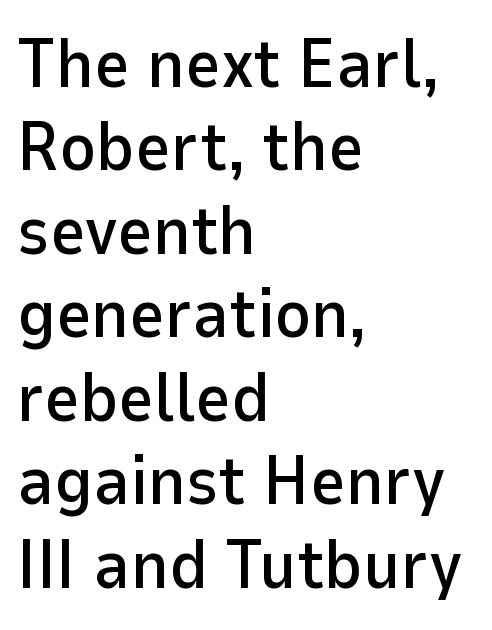
The image shows 69 px sans-serif type, upright; set left-aligned, line spacing 1.21x, normal letter spacing, not underlined; low stroke contrast and a medium x-height.
